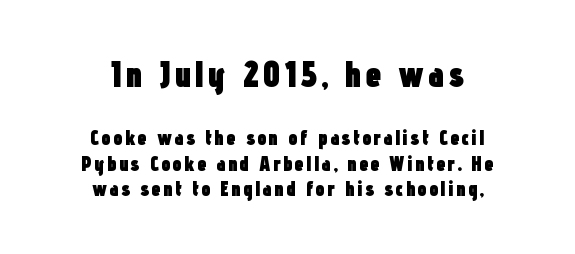
Q: Is the text bold? A: Yes.
Q: Is the text italic (slanted)? A: No, it is upright.
Q: Is the typeface a serif or a sans-serif typeface? A: Sans-serif.
Q: Is the text underlined? A: No.
Q: How is the paragraph aligned? A: Centered.
Q: Which block of text is set in a larger size, the first (top) or the second (bottom)? A: The first (top) one.
Q: Width (condensed, normal, or wide)? A: Condensed.
Q: Stroke contrast? A: Low.
Q: x-height? A: Medium.
Q: Monospaced? A: No.
